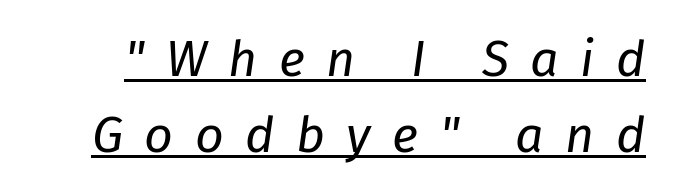
The image shows 50 px regular-weight type, italic (leaning right); set normal line spacing (1.53x), unusually wide letter spacing (+0.43 em), underlined; low stroke contrast and a medium x-height.
